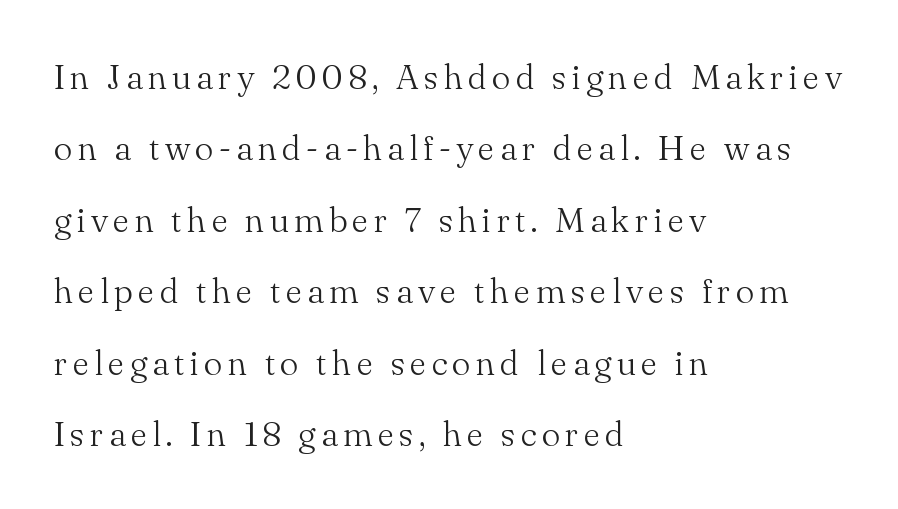
Q: Is the text bold? A: No.
Q: Is the text italic (slanted)? A: No, it is upright.
Q: Is the typeface a serif or a sans-serif typeface? A: Serif.
Q: Is the text underlined? A: No.
Q: How is the paragraph aligned? A: Left-aligned.
Q: Is the spacing between lines tight, normal or loose? A: Loose.
Q: Width (condensed, normal, or wide)? A: Normal.
Q: Stroke contrast? A: Medium.
Q: x-height? A: Small.
Q: Monospaced? A: No.
